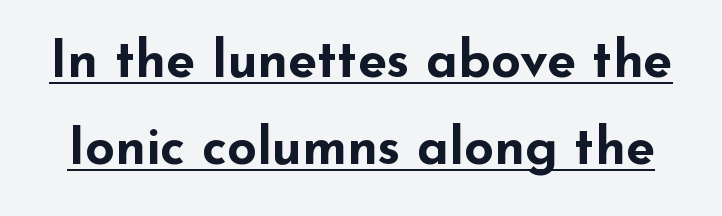
Serif or sans? Sans — the stroke terminals are bare. The letters stand upright; this is a roman face. Proportional: the letters do not fall into vertical columns. Baseline-to-baseline distance is the conventional proportion of letter height. What stands out about the letter spacing? Nothing — it is the standard amount.
